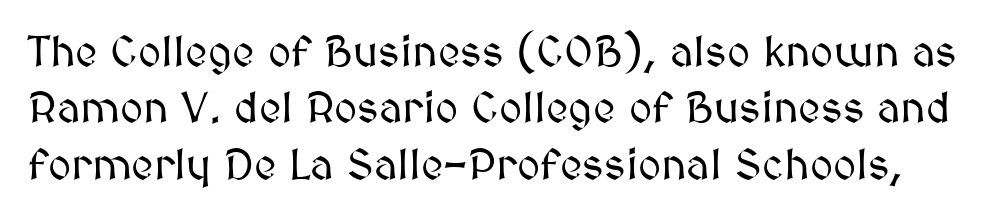
Q: Is the text italic (slanted)? A: No, it is upright.
Q: Is the text underlined? A: No.
Q: Is the spacing between letters normal or unusually wide? A: Normal.
Q: Is the spacing between lines tight, normal or loose? A: Normal.
Q: Width (condensed, normal, or wide)? A: Normal.
Q: Stroke contrast? A: Medium.
Q: x-height? A: Medium.
Q: Monospaced? A: No.
